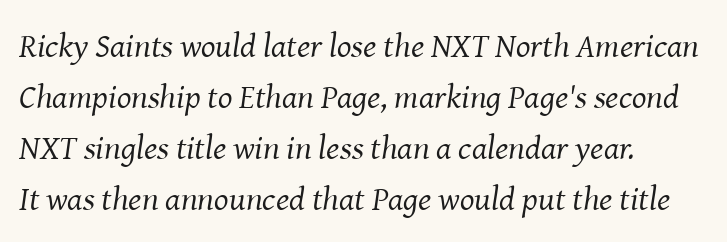
Horizontal alignment here is leftward, the default for most running prose. This reads as an unemphasized weight, regular at the heaviest. Summary of vertical rhythm: regular, with standard interline spacing. Any mark beneath the type? The region is blank. The typeface chosen for these lines features serifs. There's an unmistakable incline to the writing here.
